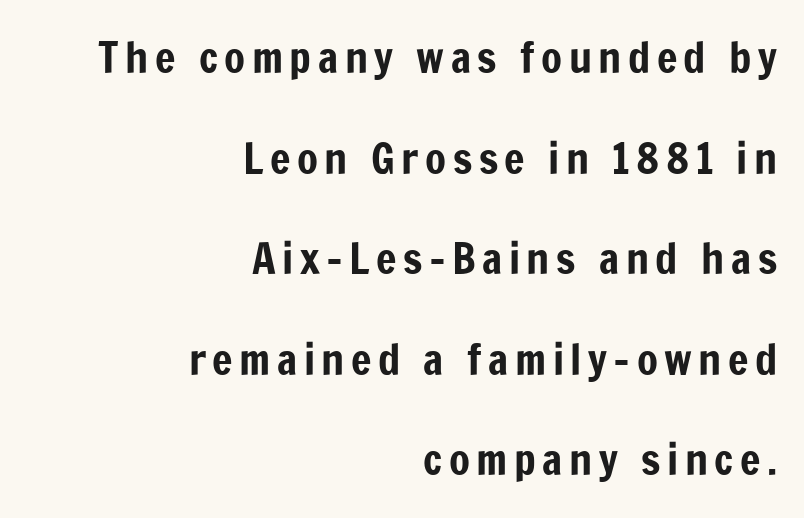
When letters stand straight like this, we call the style roman or upright. Horizontally, the lines are justified to the trailing edge only. Notice the wide empty band between every row — that's loose leading. Is this a fixed-width face? No — the glyphs have proportional, varying widths. The font family rendered here belongs to the sans-serif group. The space directly below the letters is spotless.
